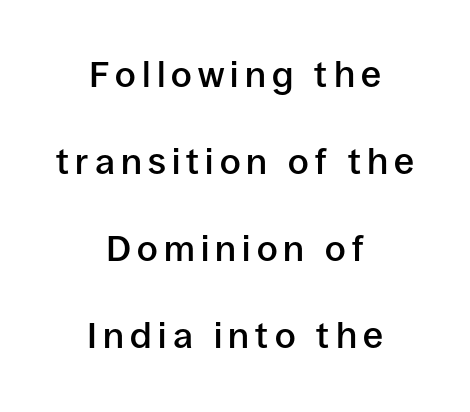
The image shows 36 px semibold sans-serif type, upright; set centered, loose line spacing (2.42x), not underlined; low stroke contrast and a large x-height.
